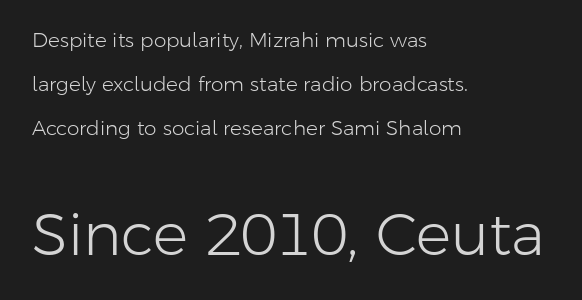
Q: Is the text bold? A: No.
Q: Is the text italic (slanted)? A: No, it is upright.
Q: Is the typeface a serif or a sans-serif typeface? A: Sans-serif.
Q: Is the text underlined? A: No.
Q: How is the paragraph aligned? A: Left-aligned.
Q: Is the spacing between letters normal or unusually wide? A: Normal.
Q: Is the spacing between lines tight, normal or loose? A: Loose.
Q: Which block of text is set in a larger size, the first (top) or the second (bottom)? A: The second (bottom) one.
Q: Width (condensed, normal, or wide)? A: Normal.
Q: Stroke contrast? A: Low.
Q: x-height? A: Medium.
Q: Monospaced? A: No.
